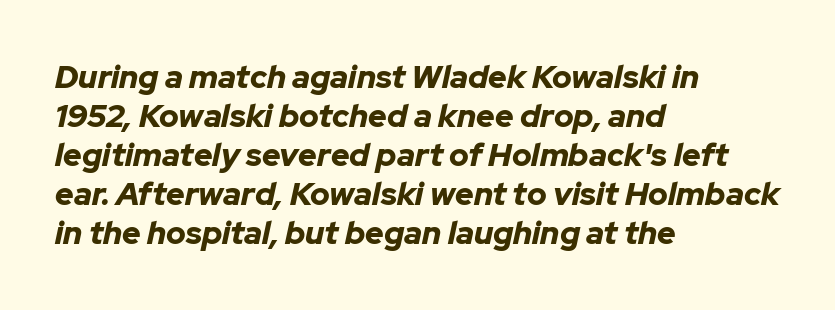
The ragged edge is on the right, which tells us the setting is flush left. Each letter keeps its own natural width here, so spacing adapts to shape. A dark, heavy texture on the line: the type is bold. This is oblique type, the kind used for emphasis or titles.
